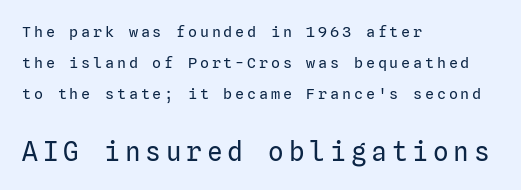
{"italic": "no", "bold": "no", "underline": "no", "align": "left", "line_spacing": "loose", "line_spacing_ratio": 2.08, "larger_block": "second", "size_ratio": 1.73, "glyph_px": 26}
